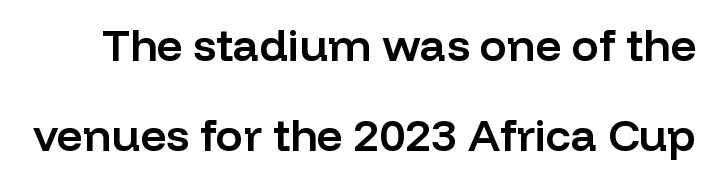
There is no visible air inserted between adjacent glyphs. The glyphs are unaccompanied by any horizontal stroke below them. Tall strokes in this sample are plumb rather than angled. Is there much room between lines? Yes — plenty of vertical air separates them. Heft: intermediate — a semibold.
